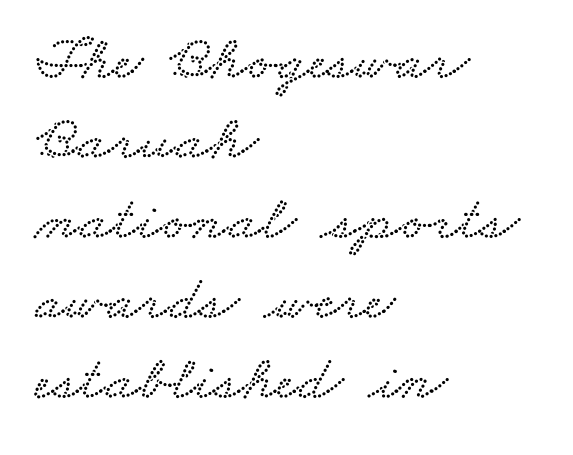
Q: Is the text underlined? A: No.
Q: How is the paragraph aligned? A: Left-aligned.
Q: Is the spacing between letters normal or unusually wide? A: Normal.
Q: Is the spacing between lines tight, normal or loose? A: Normal.
Q: Width (condensed, normal, or wide)? A: Wide.
Q: Stroke contrast? A: Low.
Q: x-height? A: Small.
Q: Monospaced? A: No.
